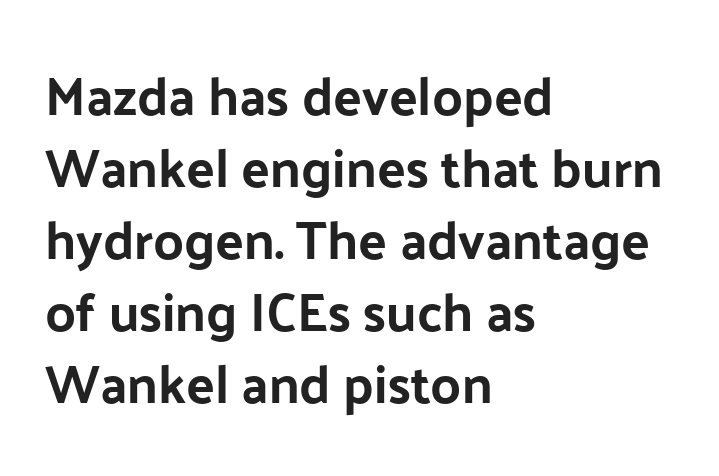
Q: Is the text italic (slanted)? A: No, it is upright.
Q: Is the typeface a serif or a sans-serif typeface? A: Sans-serif.
Q: Is the text underlined? A: No.
Q: How is the paragraph aligned? A: Left-aligned.
Q: Is the spacing between letters normal or unusually wide? A: Normal.
Q: Is the spacing between lines tight, normal or loose? A: Normal.
Q: Width (condensed, normal, or wide)? A: Normal.
Q: Stroke contrast? A: Low.
Q: x-height? A: Medium.
Q: Monospaced? A: No.
